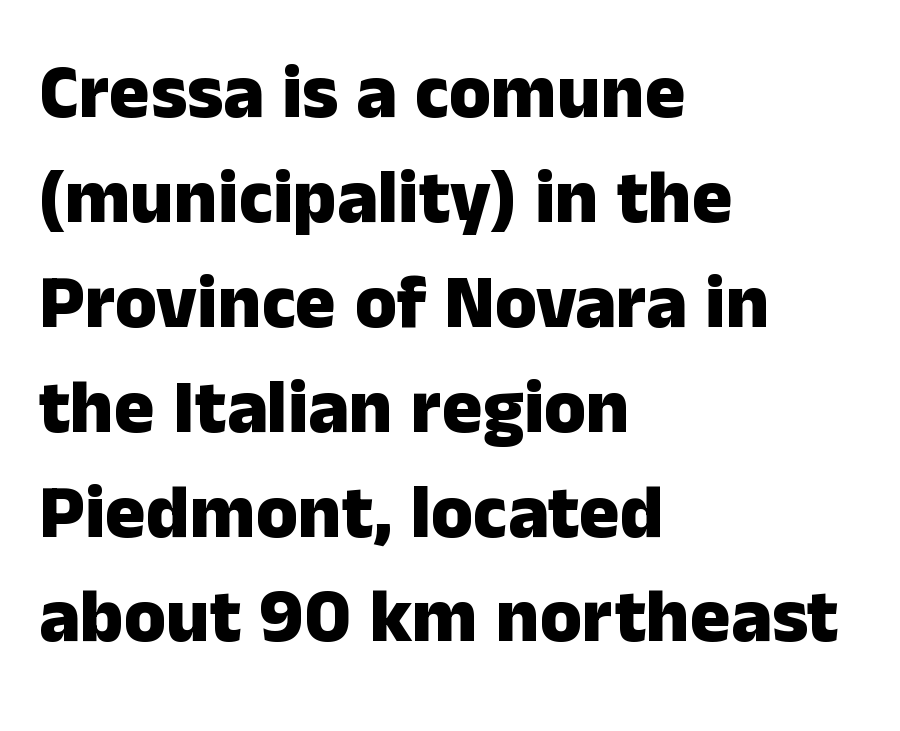
{"serif": "no", "italic": "no", "bold": "yes", "weight": "heavy", "width": "normal", "stroke_contrast": "low", "x_height": "medium", "monospaced": "no", "underline": "no", "align": "left", "line_spacing": "normal", "line_spacing_ratio": 1.38, "letter_spacing": "normal", "letter_spacing_em": 0.0, "glyph_px": 76}
